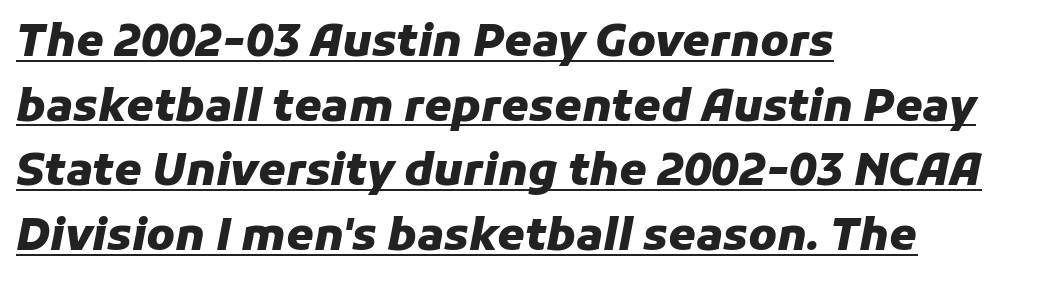
The image shows 44 px heavy type, italic (leaning right); set left-aligned, normal line spacing (1.47x), normal letter spacing, underlined; low stroke contrast and a medium x-height.
